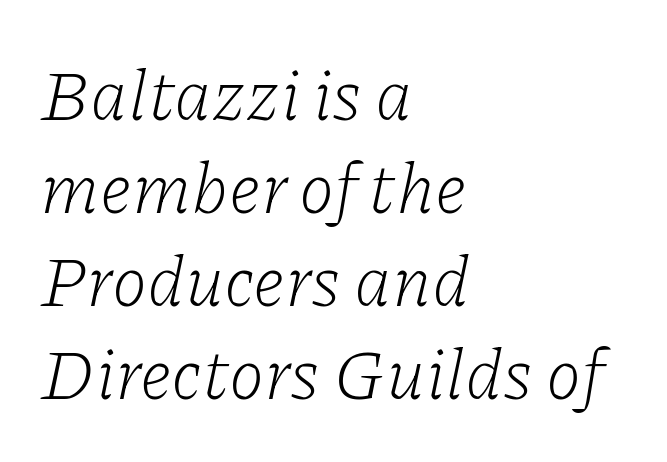
The image shows 72 px light serif type, italic (leaning right); set left-aligned, normal line spacing (1.29x), normal letter spacing, not underlined; low stroke contrast and a medium x-height.
